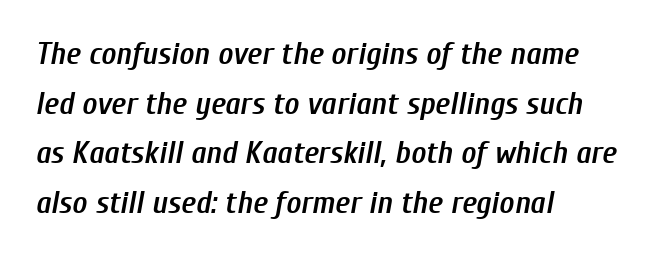
The image shows 32 px semibold, condensed type, italic (leaning right); set left-aligned, normal line spacing (1.55x), normal letter spacing, not underlined; low stroke contrast and a medium x-height.
